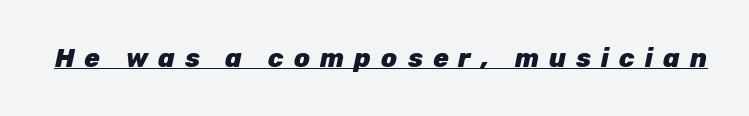
The image shows 26 px bold type, italic (leaning right); set unusually wide letter spacing (+0.39 em), underlined.
